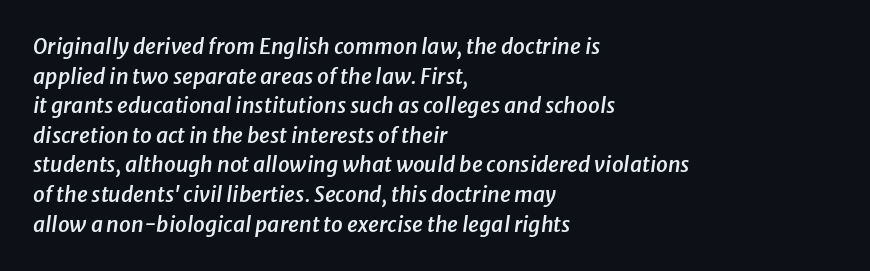
Does the weight exceed regular? Yes, but only to semibold. Baseline-to-baseline distance is the conventional proportion of letter height. Reading down the block, your eye returns to a fixed left position each line. Has an underline been added? It has not. Short note: letters normally spaced. Quick note: italic.
